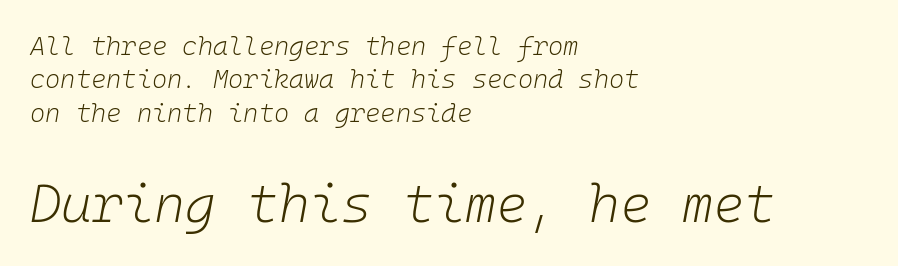
A bare baseline throughout the passage. Vertical stems look standard width or narrower in stroke. Which margin do the lines hug? The left one — the right edge is uneven. Every character here occupies the same horizontal width, giving the sample a typewriter-like rhythm.
